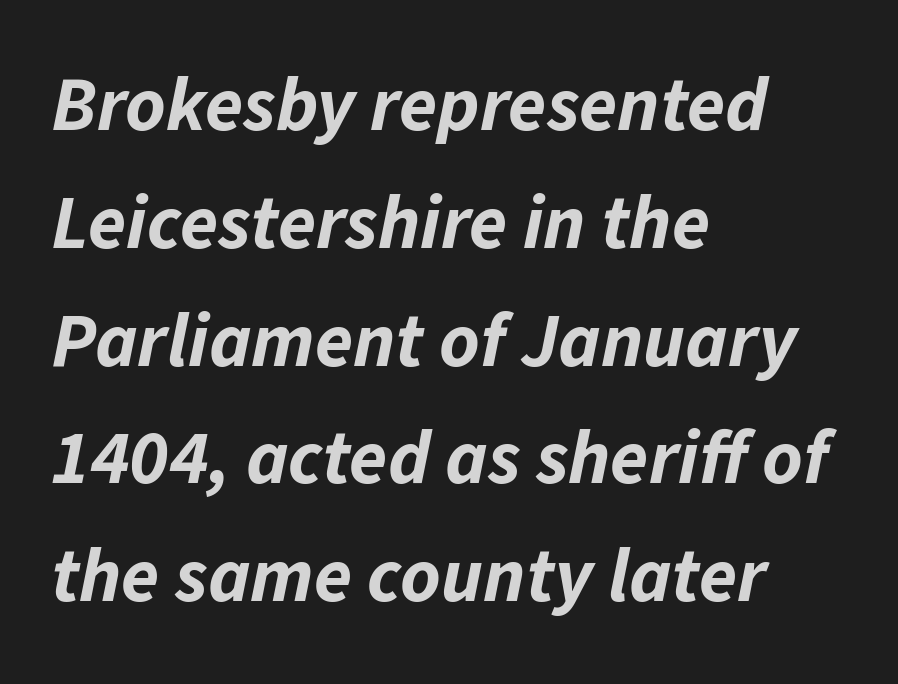
{"italic": "yes", "lean": "right", "slant_degrees": 11, "bold": "yes", "weight": "bold", "width": "normal", "stroke_contrast": "low", "x_height": "medium", "monospaced": "no", "underline": "no", "align": "left", "line_spacing": "normal", "line_spacing_ratio": 1.53, "letter_spacing": "normal", "letter_spacing_em": 0.0, "glyph_px": 77}
